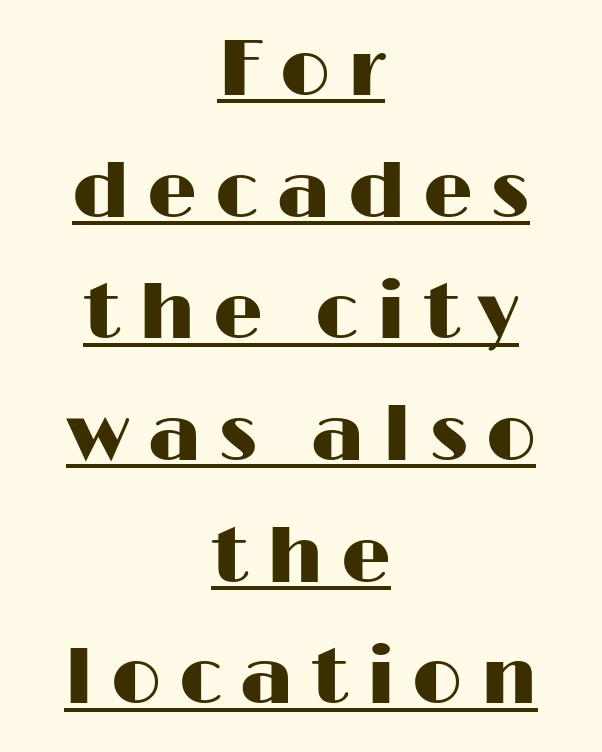
The image shows 79 px wide sans-serif type, upright; set centered, normal line spacing (1.54x), unusually wide letter spacing (+0.22 em), underlined; high stroke contrast and a medium x-height.
